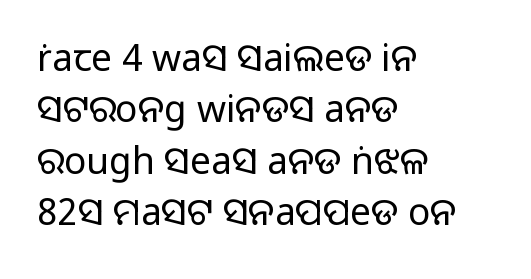
Ascenders rise straight up at ninety degrees. The typeface has the unassuming heft of standard copy or less. Do the characters align in a grid? No, the font is proportional. The horizontal fit of the characters is conventional and even. This rendering employs a face without finishing strokes, i.e., a sans-serif.
